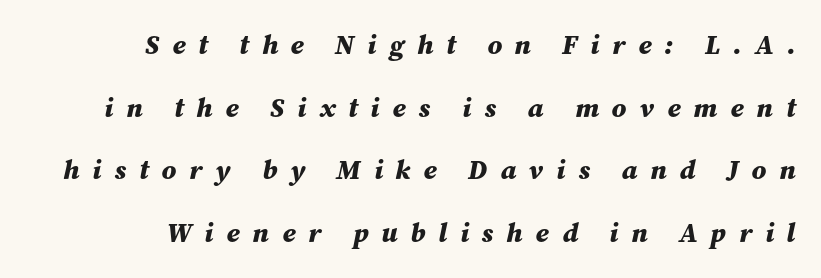
{"italic": "yes", "lean": "right", "slant_degrees": 12, "bold": "yes", "underline": "no", "align": "right", "line_spacing": "loose", "line_spacing_ratio": 2.32, "letter_spacing": "wide", "letter_spacing_em": 0.48, "glyph_px": 27}
